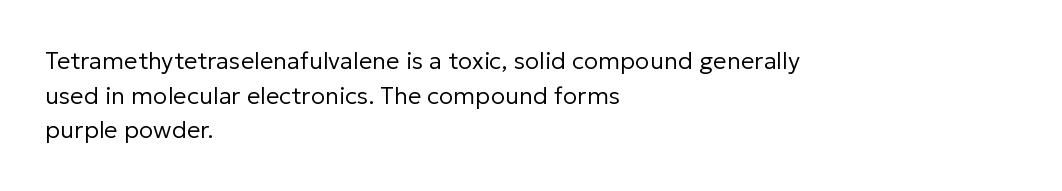
Q: Is the text bold? A: No.
Q: Is the text italic (slanted)? A: No, it is upright.
Q: Is the text underlined? A: No.
Q: How is the paragraph aligned? A: Left-aligned.
Q: Is the spacing between letters normal or unusually wide? A: Normal.
Q: Is the spacing between lines tight, normal or loose? A: Normal.
